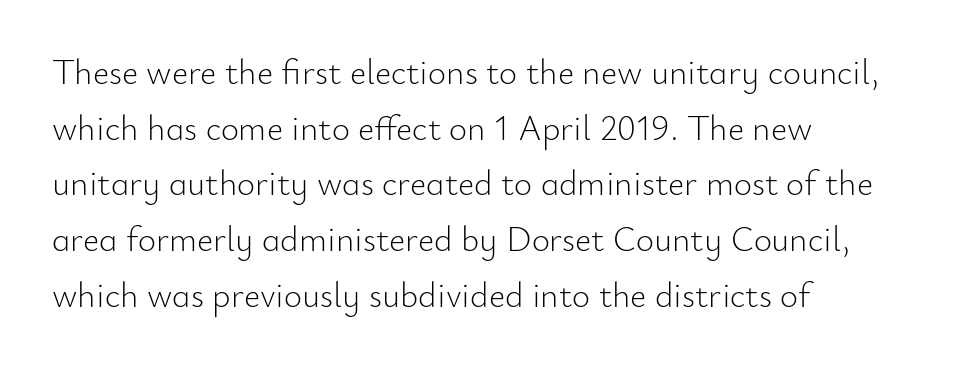
Q: Is the text bold? A: No.
Q: Is the text italic (slanted)? A: No, it is upright.
Q: Is the typeface a serif or a sans-serif typeface? A: Sans-serif.
Q: Is the text underlined? A: No.
Q: How is the paragraph aligned? A: Left-aligned.
Q: Is the spacing between letters normal or unusually wide? A: Normal.
Q: Is the spacing between lines tight, normal or loose? A: Normal.
Q: Width (condensed, normal, or wide)? A: Normal.
Q: Stroke contrast? A: Low.
Q: x-height? A: Small.
Q: Monospaced? A: No.
